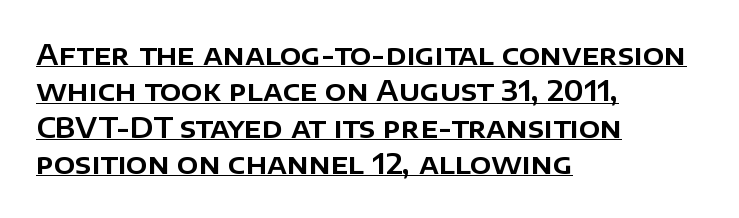
{"serif": "no", "italic": "no", "width": "normal", "stroke_contrast": "low", "x_height": "large", "monospaced": "no", "underline": "yes", "align": "left", "line_spacing": "normal", "line_spacing_ratio": 1.3, "letter_spacing": "normal", "letter_spacing_em": 0.0, "glyph_px": 28}
